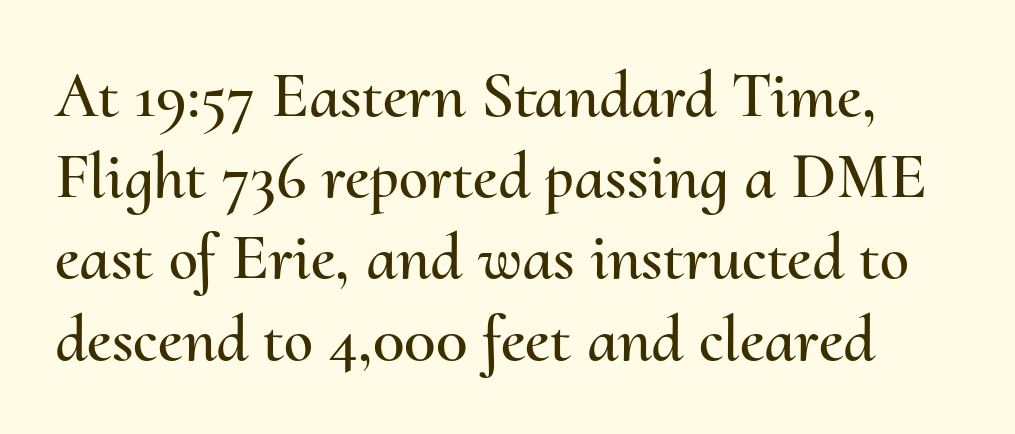
{"italic": "no", "width": "normal", "stroke_contrast": "medium", "x_height": "small", "monospaced": "no", "underline": "no", "line_spacing_ratio": 1.23, "letter_spacing": "normal", "letter_spacing_em": 0.0, "glyph_px": 66}
